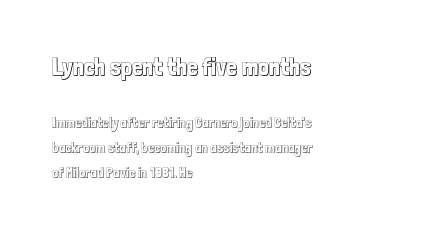
{"italic": "no", "underline": "no", "align": "left", "line_spacing_ratio": 1.78, "letter_spacing": "normal", "letter_spacing_em": 0.0, "larger_block": "first", "size_ratio": 1.71, "glyph_px": 24}
